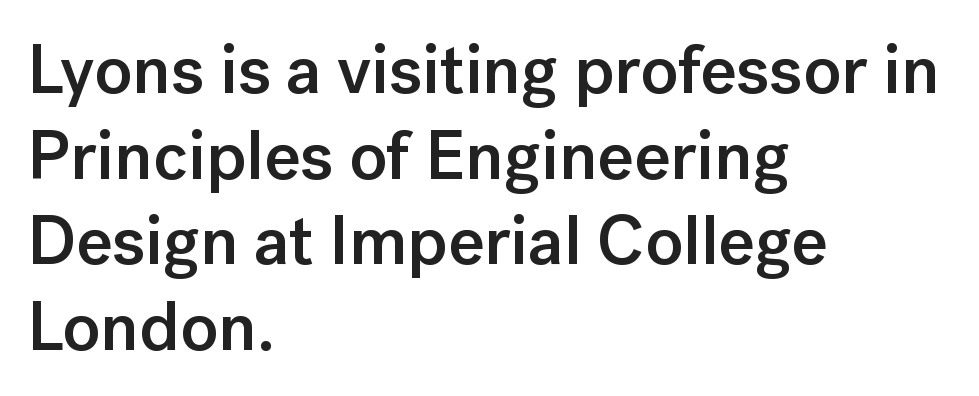
The image shows 69 px semibold sans-serif type, upright; set left-aligned, line spacing 1.24x, normal letter spacing, not underlined; low stroke contrast and a medium x-height.
